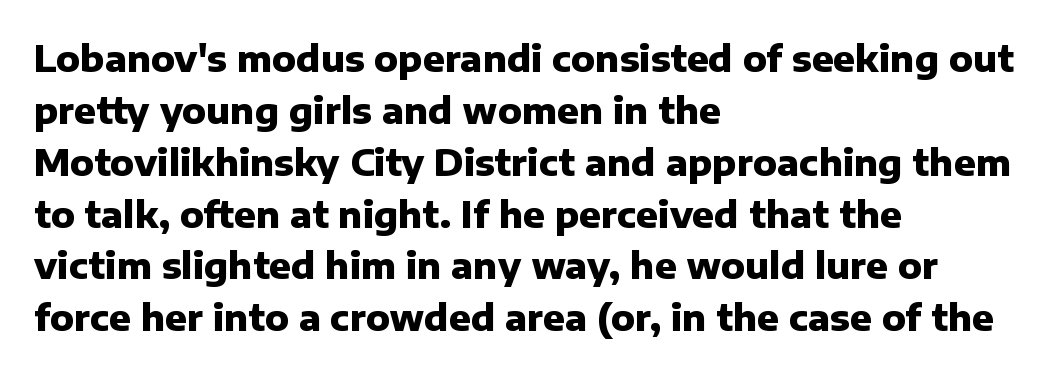
Compared with an ordinary text face, these strokes are far heavier — a full bold. Honestly, the row spacing looks completely unremarkable. Grotesque or geometric, the face here clearly has no serifs. Quick note: underline off. The face used here is rendered with its standard letterfit. Horizontally, the lines are justified to the leading edge only.
